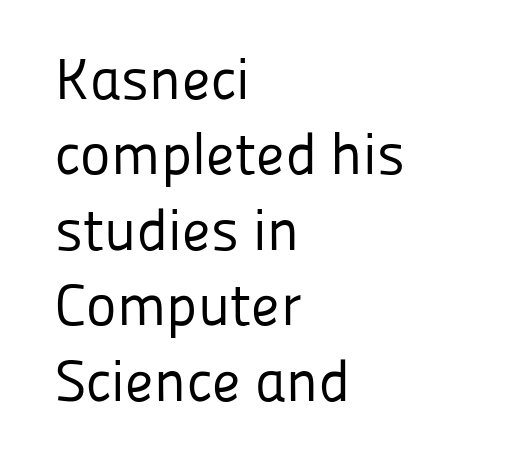
Q: Is the text bold? A: No.
Q: Is the text italic (slanted)? A: No, it is upright.
Q: Is the typeface a serif or a sans-serif typeface? A: Sans-serif.
Q: Is the text underlined? A: No.
Q: How is the paragraph aligned? A: Left-aligned.
Q: Is the spacing between letters normal or unusually wide? A: Normal.
Q: Is the spacing between lines tight, normal or loose? A: Normal.
Q: Width (condensed, normal, or wide)? A: Normal.
Q: Stroke contrast? A: Low.
Q: x-height? A: Medium.
Q: Monospaced? A: No.
